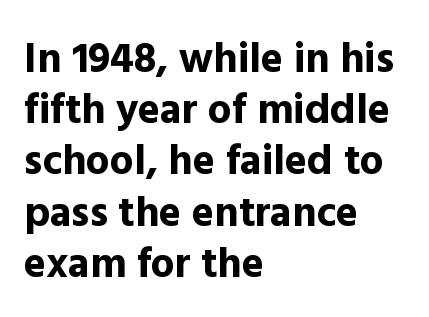
{"serif": "no", "italic": "no", "bold": "yes", "weight": "bold", "width": "normal", "x_height": "medium", "monospaced": "no", "underline": "no", "align": "left", "line_spacing_ratio": 1.22, "letter_spacing": "normal", "letter_spacing_em": 0.0, "glyph_px": 42}
